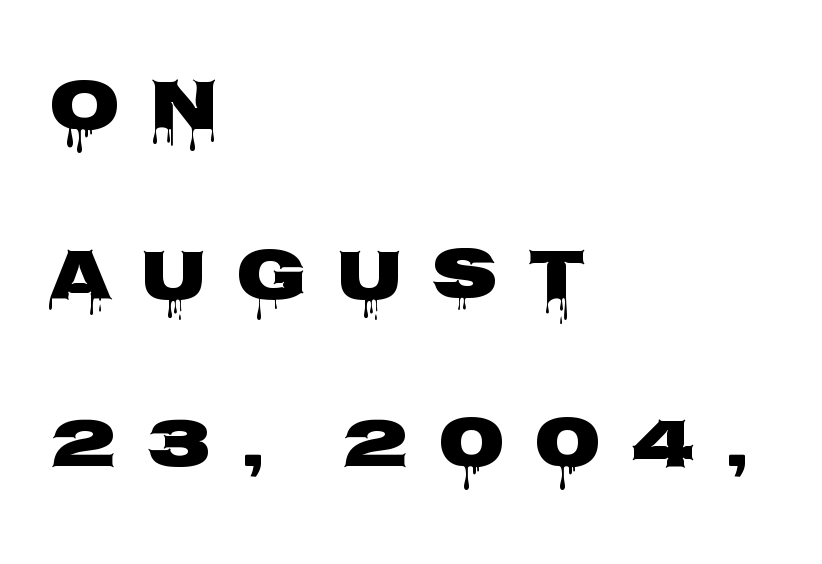
Q: Is the text italic (slanted)? A: No, it is upright.
Q: Is the typeface a serif or a sans-serif typeface? A: Sans-serif.
Q: Is the text underlined? A: No.
Q: How is the paragraph aligned? A: Left-aligned.
Q: Is the spacing between letters normal or unusually wide? A: Unusually wide.
Q: Is the spacing between lines tight, normal or loose? A: Loose.
Q: Width (condensed, normal, or wide)? A: Wide.
Q: Stroke contrast? A: Low.
Q: x-height? A: Large.
Q: Monospaced? A: No.
